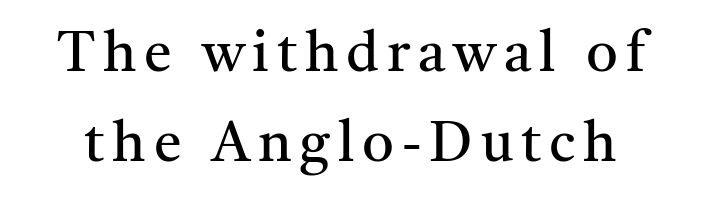
Q: Is the text bold? A: No.
Q: Is the text italic (slanted)? A: No, it is upright.
Q: Is the typeface a serif or a sans-serif typeface? A: Serif.
Q: Is the text underlined? A: No.
Q: Is the spacing between lines tight, normal or loose? A: Normal.
Q: Width (condensed, normal, or wide)? A: Normal.
Q: Stroke contrast? A: Medium.
Q: x-height? A: Medium.
Q: Monospaced? A: No.
